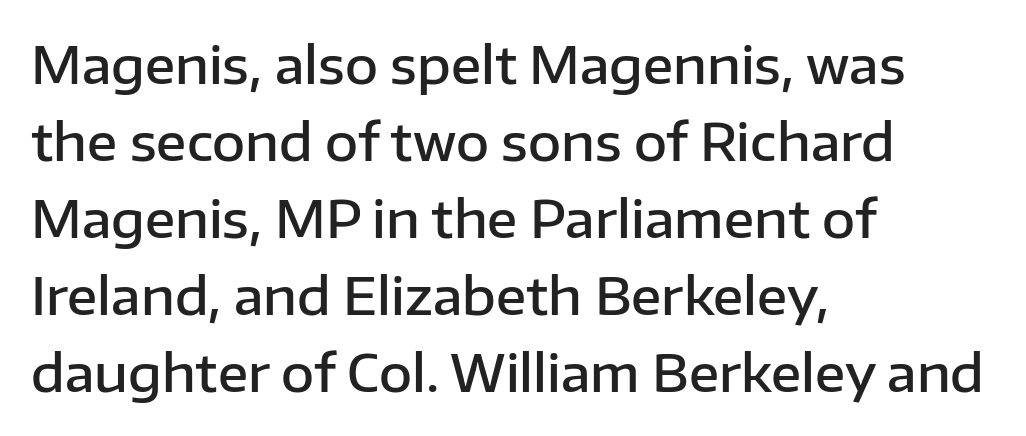
Q: Is the text bold? A: Semi-bold.
Q: Is the text italic (slanted)? A: No, it is upright.
Q: Is the typeface a serif or a sans-serif typeface? A: Sans-serif.
Q: Is the text underlined? A: No.
Q: How is the paragraph aligned? A: Left-aligned.
Q: Is the spacing between letters normal or unusually wide? A: Normal.
Q: Is the spacing between lines tight, normal or loose? A: Normal.
Q: Width (condensed, normal, or wide)? A: Normal.
Q: Stroke contrast? A: Low.
Q: x-height? A: Medium.
Q: Monospaced? A: No.
